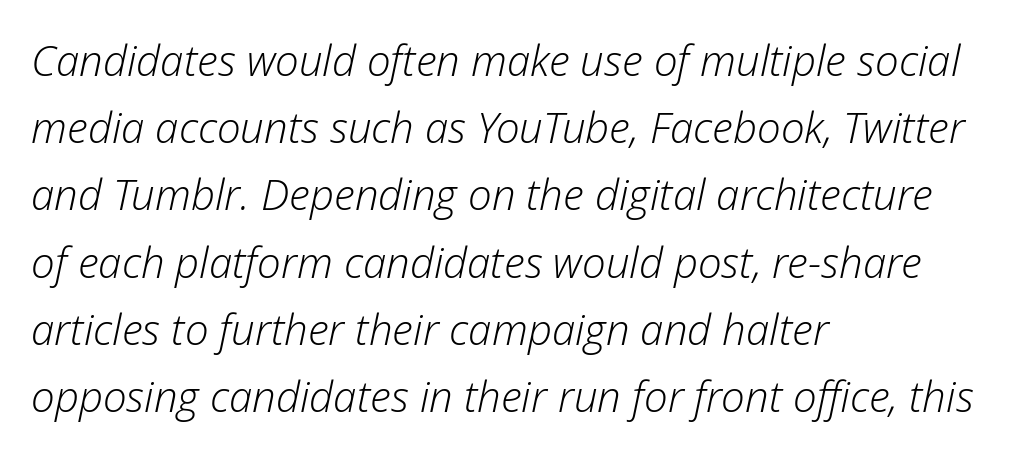
{"italic": "yes", "lean": "right", "slant_degrees": 12, "bold": "no", "weight": "light", "width": "normal", "stroke_contrast": "low", "x_height": "medium", "monospaced": "no", "underline": "no", "align": "left", "line_spacing": "normal", "line_spacing_ratio": 1.6, "letter_spacing": "normal", "letter_spacing_em": 0.0, "glyph_px": 42}
